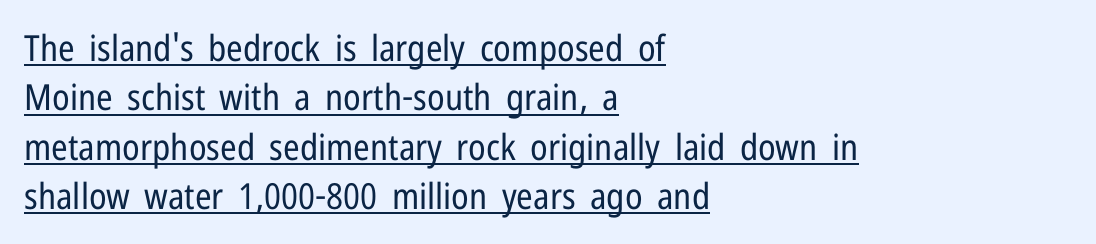
Q: Is the text bold? A: No.
Q: Is the text italic (slanted)? A: No, it is upright.
Q: Is the typeface a serif or a sans-serif typeface? A: Sans-serif.
Q: Is the text underlined? A: Yes.
Q: How is the paragraph aligned? A: Left-aligned.
Q: Is the spacing between letters normal or unusually wide? A: Normal.
Q: Is the spacing between lines tight, normal or loose? A: Normal.
Q: Width (condensed, normal, or wide)? A: Condensed.
Q: Stroke contrast? A: Low.
Q: x-height? A: Medium.
Q: Monospaced? A: No.
